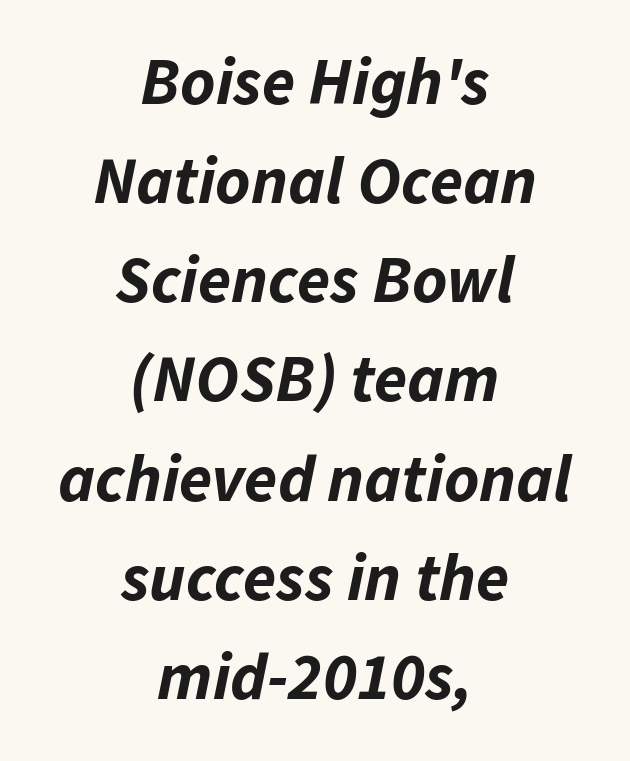
{"italic": "yes", "lean": "right", "slant_degrees": 11, "bold": "yes", "weight": "bold", "width": "normal", "stroke_contrast": "low", "x_height": "medium", "monospaced": "no", "underline": "no", "align": "center", "line_spacing": "normal", "line_spacing_ratio": 1.48, "letter_spacing": "normal", "letter_spacing_em": 0.0, "glyph_px": 67}
